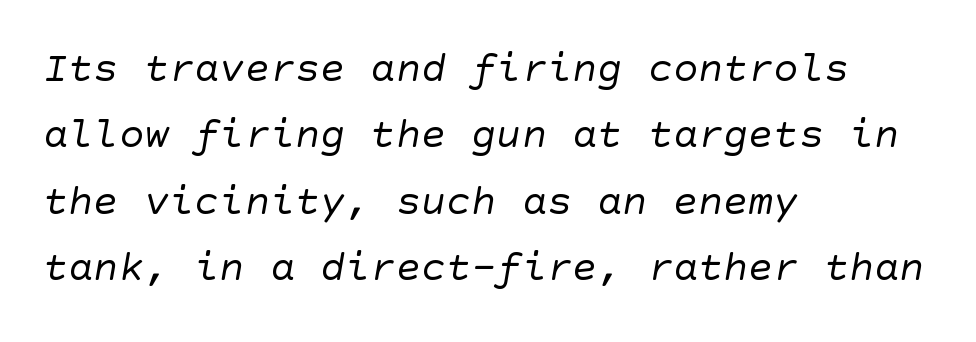
The image shows 42 px regular-weight sans-serif type; set left-aligned, normal line spacing (1.58x), normal letter spacing, not underlined; low stroke contrast and a large x-height.
